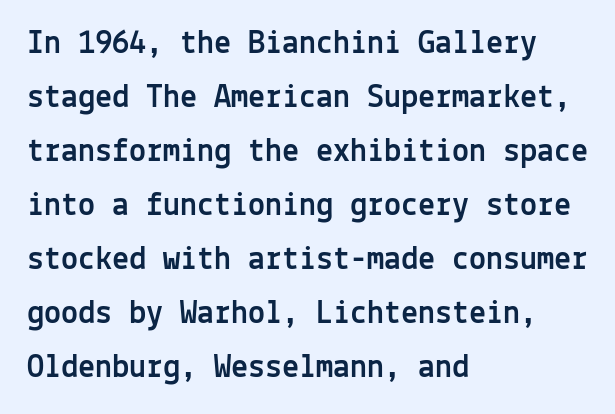
{"serif": "no", "italic": "no", "width": "normal", "x_height": "medium", "monospaced": "yes", "underline": "no", "align": "left", "line_spacing": "normal", "line_spacing_ratio": 1.59, "letter_spacing": "normal", "letter_spacing_em": 0.0, "glyph_px": 34}
